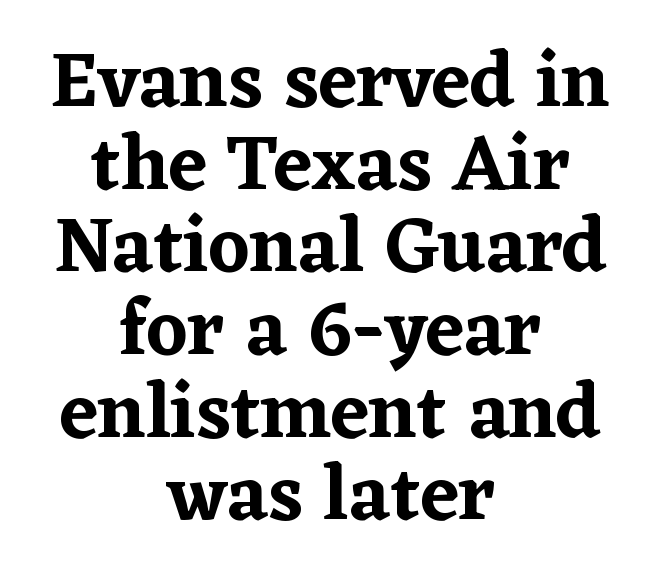
{"serif": "yes", "italic": "no", "width": "normal", "stroke_contrast": "low", "x_height": "medium", "monospaced": "no", "underline": "no", "align": "center", "line_spacing": "tight", "line_spacing_ratio": 1.06, "letter_spacing": "normal", "letter_spacing_em": 0.0, "glyph_px": 78}
